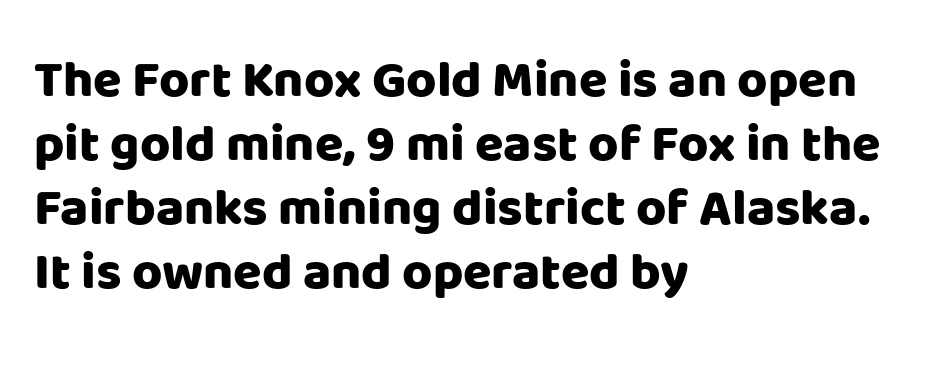
Q: Is the text bold? A: Yes.
Q: Is the text italic (slanted)? A: No, it is upright.
Q: Is the typeface a serif or a sans-serif typeface? A: Sans-serif.
Q: Is the text underlined? A: No.
Q: How is the paragraph aligned? A: Left-aligned.
Q: Is the spacing between letters normal or unusually wide? A: Normal.
Q: Width (condensed, normal, or wide)? A: Normal.
Q: Stroke contrast? A: Low.
Q: x-height? A: Large.
Q: Monospaced? A: No.
